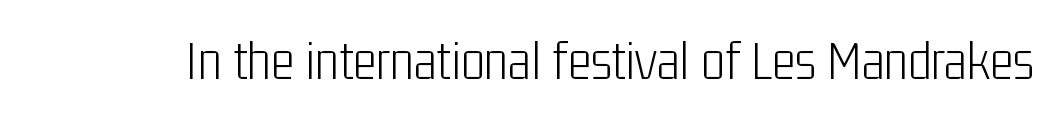
{"serif": "no", "italic": "no", "bold": "no", "weight": "light", "width": "condensed", "stroke_contrast": "low", "x_height": "medium", "monospaced": "no", "underline": "no", "letter_spacing": "normal", "letter_spacing_em": 0.0, "glyph_px": 56}
